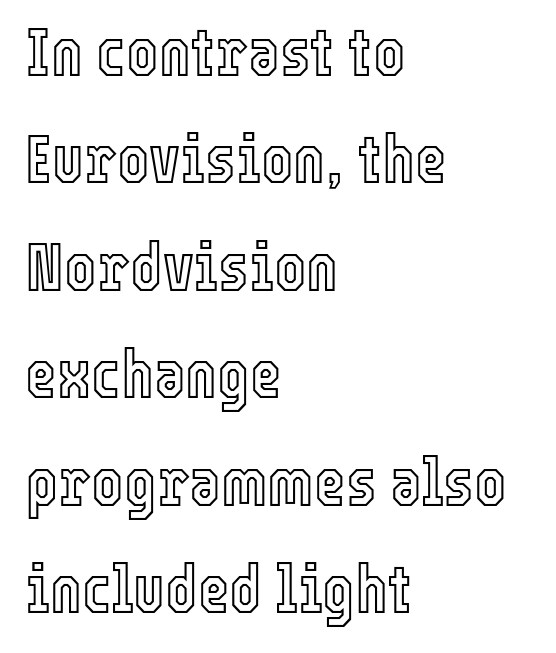
{"italic": "no", "width": "condensed", "x_height": "medium", "monospaced": "no", "underline": "no", "align": "left", "line_spacing": "normal", "line_spacing_ratio": 1.58, "letter_spacing": "normal", "letter_spacing_em": 0.0, "glyph_px": 68}
